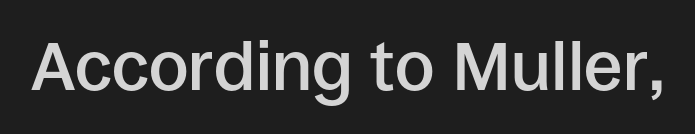
{"serif": "no", "italic": "no", "bold": "semi", "weight": "semibold", "width": "normal", "stroke_contrast": "low", "x_height": "large", "monospaced": "no", "underline": "no", "letter_spacing": "normal", "letter_spacing_em": 0.0, "glyph_px": 69}
